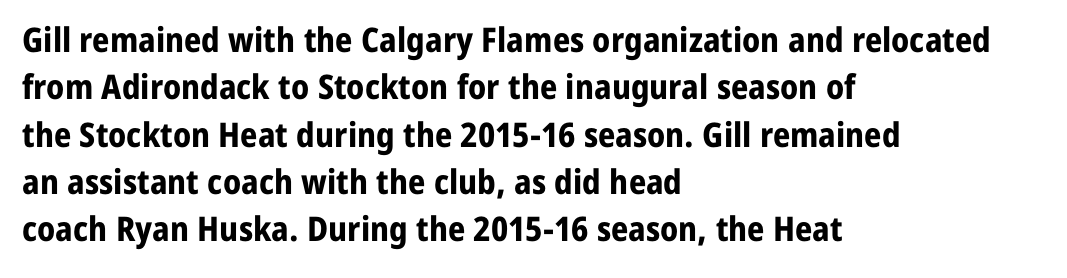
The image shows 34 px bold sans-serif type, upright; set left-aligned, normal line spacing (1.39x), normal letter spacing, not underlined; low stroke contrast and a medium x-height.
